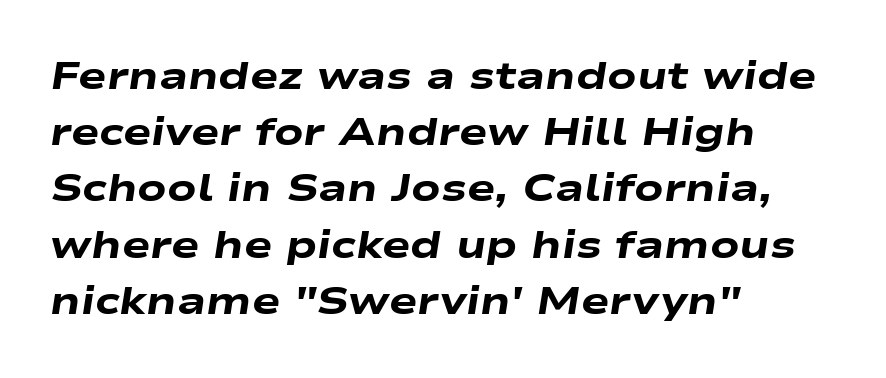
The image shows 38 px heavy, wide type, italic (leaning right); set left-aligned, normal line spacing (1.48x), normal letter spacing, not underlined; low stroke contrast and a medium x-height.
